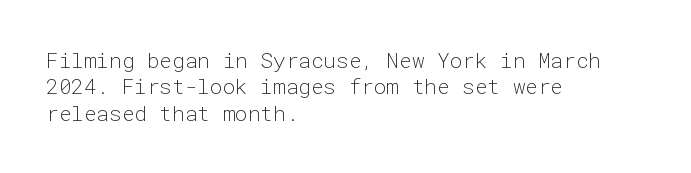
The rendering uses a moderate line-height, typical for paragraphs. Only glyphs here, with clear space below each row. The passage is arranged the way most books set body copy — flush left. Spacing between characters is what you'd get straight out of the box.
